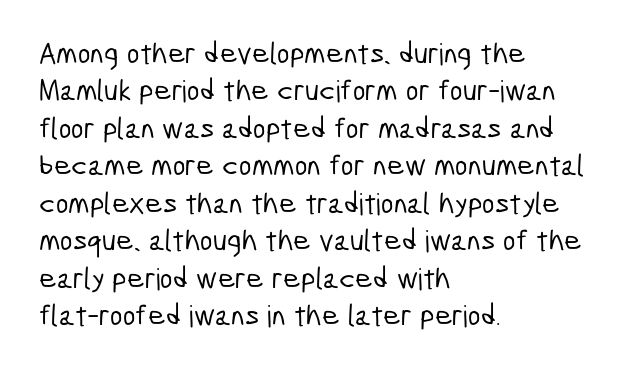
The image shows 30 px condensed sans-serif type; set left-aligned, normal line spacing (1.25x), normal letter spacing, not underlined; low stroke contrast and a medium x-height.
